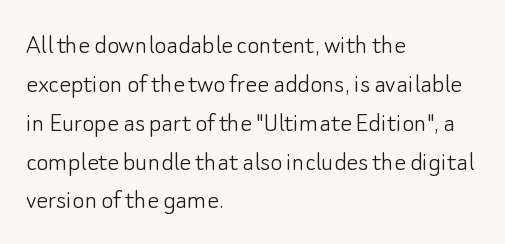
These lines are rendered in a variable-pitch font. Descenders hang freely into open space. Characters remain perfectly vertical along every line. The passage shown is typeset with a sans-serif family.
